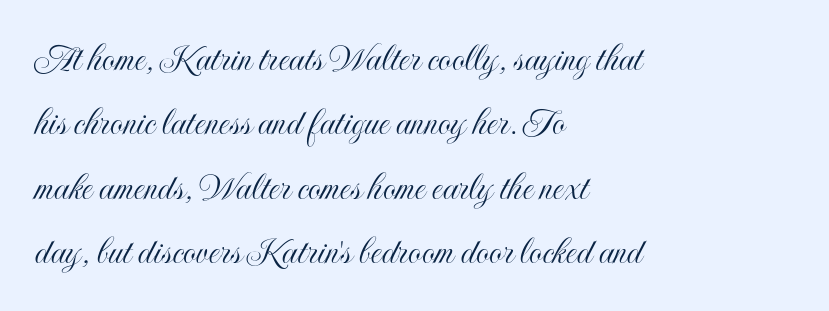
{"width": "condensed", "x_height": "small", "monospaced": "no", "underline": "no", "align": "left", "line_spacing": "normal", "line_spacing_ratio": 1.57, "letter_spacing": "normal", "letter_spacing_em": 0.0, "glyph_px": 41}
